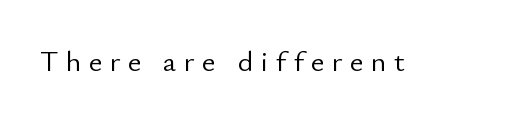
The string is rendered with underlining switched off. Regarding serifs, this sample does without them. Honestly, the letter spacing is so wide it's the main thing you notice. Bold? No — there's no thickening of the strokes. This sample has the flowing, uneven cadence of proportional lettering. Does the lettering tilt? It doesn't — this is upright.
